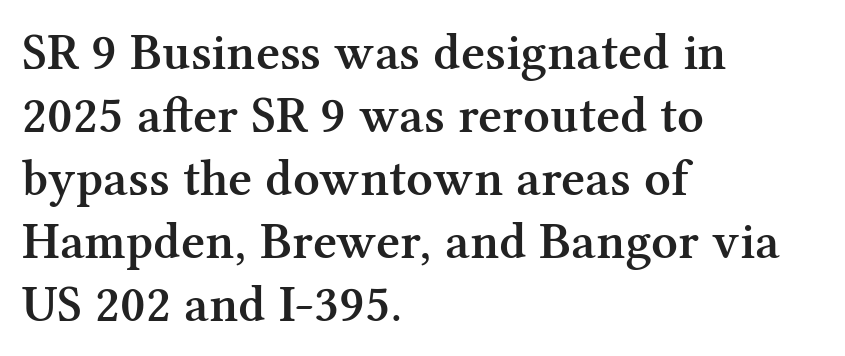
The image shows 52 px semibold serif type, upright; set left-aligned, line spacing 1.21x, normal letter spacing, not underlined; medium stroke contrast and a medium x-height.
